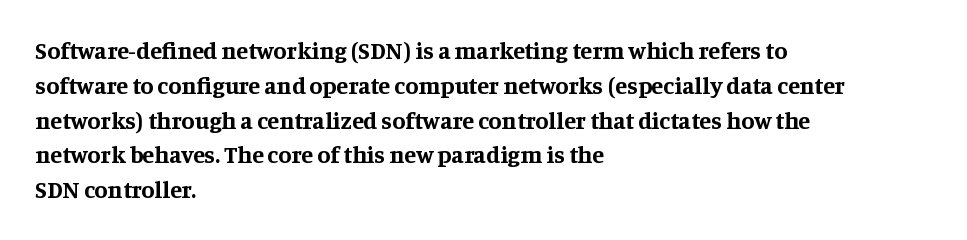
{"italic": "no", "bold": "yes", "underline": "no", "align": "left", "line_spacing": "normal", "line_spacing_ratio": 1.45, "letter_spacing": "normal", "letter_spacing_em": 0.0, "glyph_px": 24}
